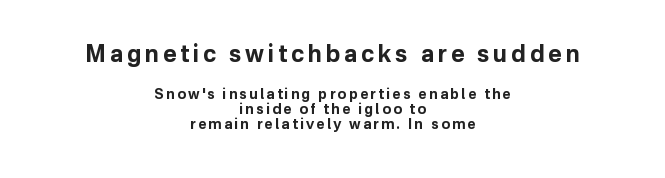
The letters stand straight up with perfectly vertical stems. Leftover space on each line is divided equally before and after the words. The letters are bold, with thick, heavy strokes. The face used here appears at its bigger size in the upper chunk. A typesetter would call this leading minimal, almost set solid. Check under the words: just untouched page.
